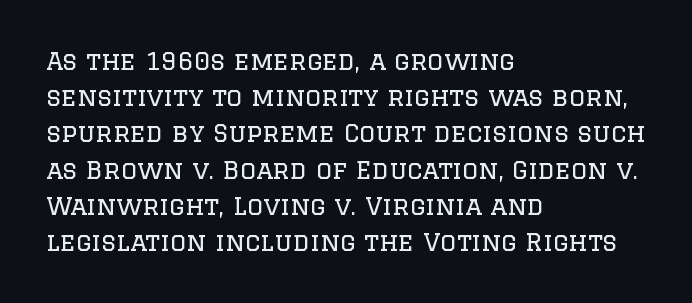
{"italic": "no", "bold": "no", "underline": "no", "align": "left", "line_spacing": "normal", "line_spacing_ratio": 1.45, "letter_spacing": "normal", "letter_spacing_em": 0.0, "glyph_px": 25}
